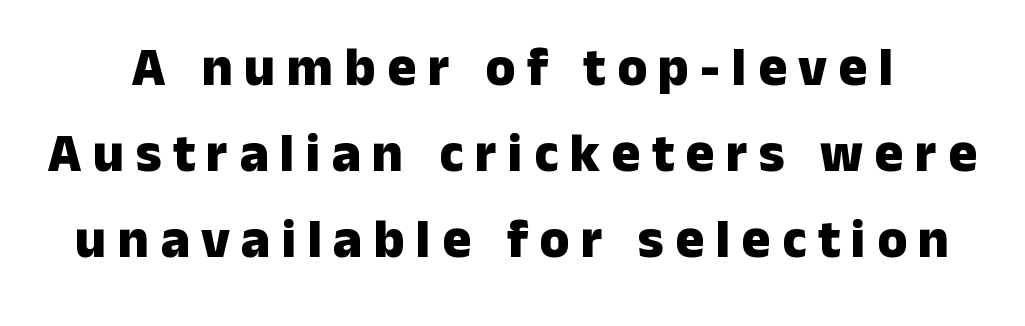
The image shows 54 px heavy sans-serif type, upright; set normal line spacing (1.59x), unusually wide letter spacing (+0.21 em), not underlined; low stroke contrast and a medium x-height.
